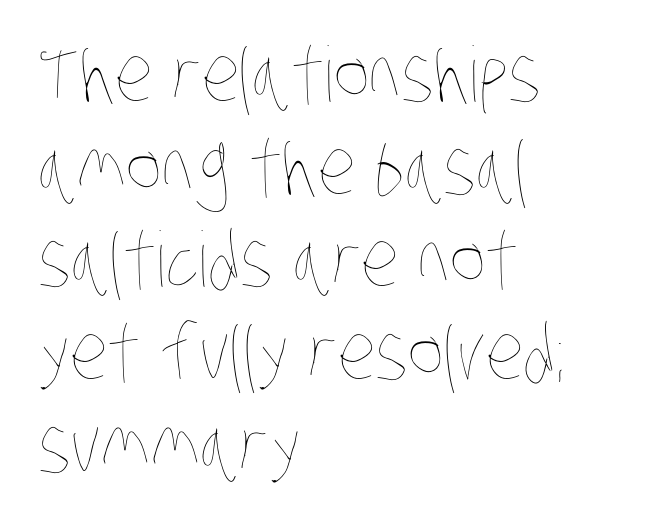
Do the characters align in a grid? No, the font is proportional. Glyph-to-glyph distance matches everyday printed text. Nothing heavy about these letters — not bold at all. Just letters on the line, the space beneath them empty. These lines are set flush left with a ragged right edge.
